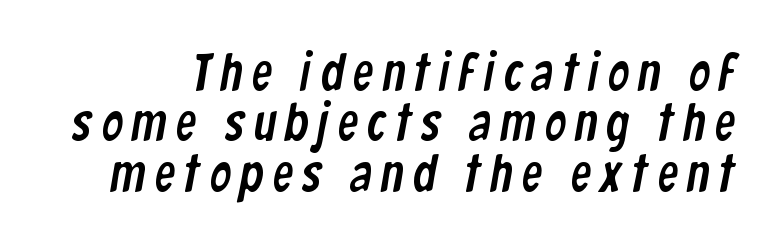
The string is rendered with underlining switched off. Type style note: lacks serifs. The passage shown is typed in a proportional face where columns would drift. The block of text is dense from top to bottom, with scant space between rows.
